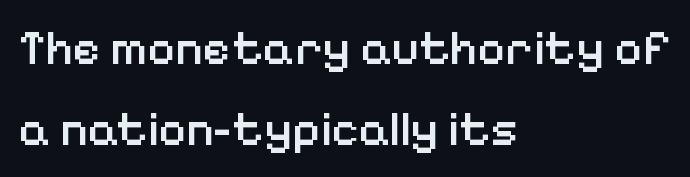
The image shows 48 px semibold sans-serif type, upright; set left-aligned, normal line spacing (1.69x), normal letter spacing, not underlined; low stroke contrast and a medium x-height.
